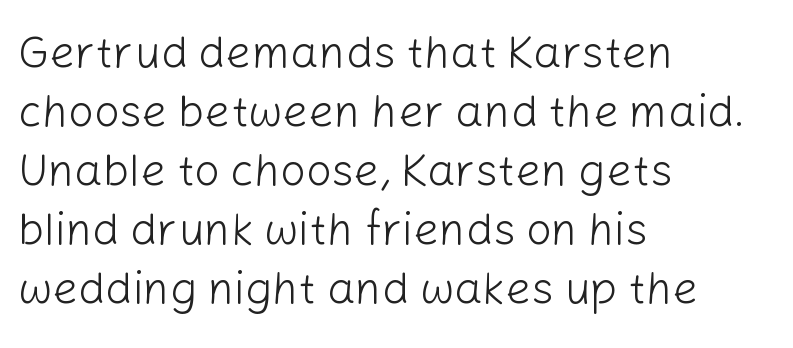
Q: Is the text bold? A: No.
Q: Is the text italic (slanted)? A: No, it is upright.
Q: Is the typeface a serif or a sans-serif typeface? A: Sans-serif.
Q: Is the text underlined? A: No.
Q: How is the paragraph aligned? A: Left-aligned.
Q: Is the spacing between letters normal or unusually wide? A: Normal.
Q: Is the spacing between lines tight, normal or loose? A: Normal.
Q: Width (condensed, normal, or wide)? A: Normal.
Q: Stroke contrast? A: Low.
Q: x-height? A: Medium.
Q: Monospaced? A: No.
